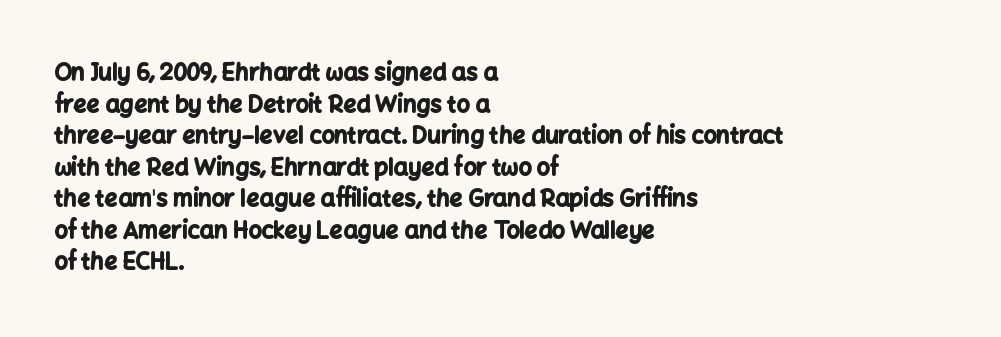
{"italic": "no", "bold": "yes", "underline": "no", "align": "left", "line_spacing": "normal", "line_spacing_ratio": 1.37, "letter_spacing": "normal", "letter_spacing_em": 0.0, "glyph_px": 23}
